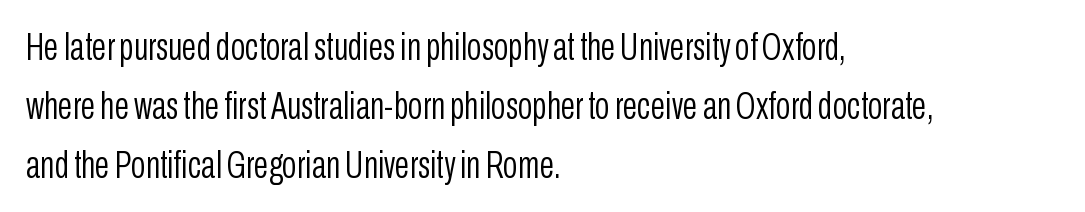
Students, note that the glyphs here touch the page at normal intervals. A typesetter would call this proportional, since set widths differ per character. When letters stand straight like this, we call the style roman or upright. Unmarked baselines from the first word to the last.
